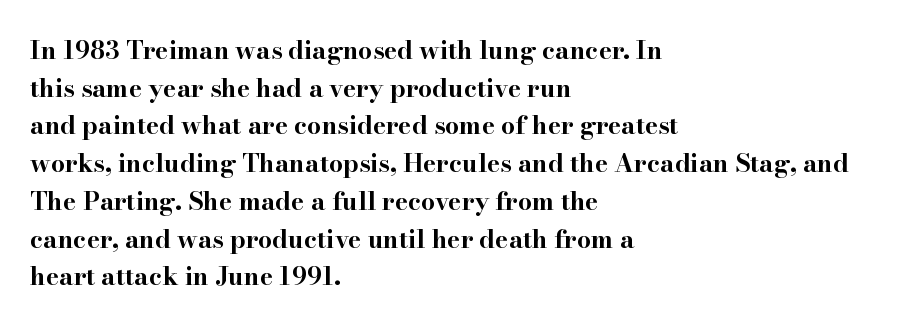
The image shows 25 px bold type, upright; set left-aligned, normal line spacing (1.51x), normal letter spacing, not underlined.
